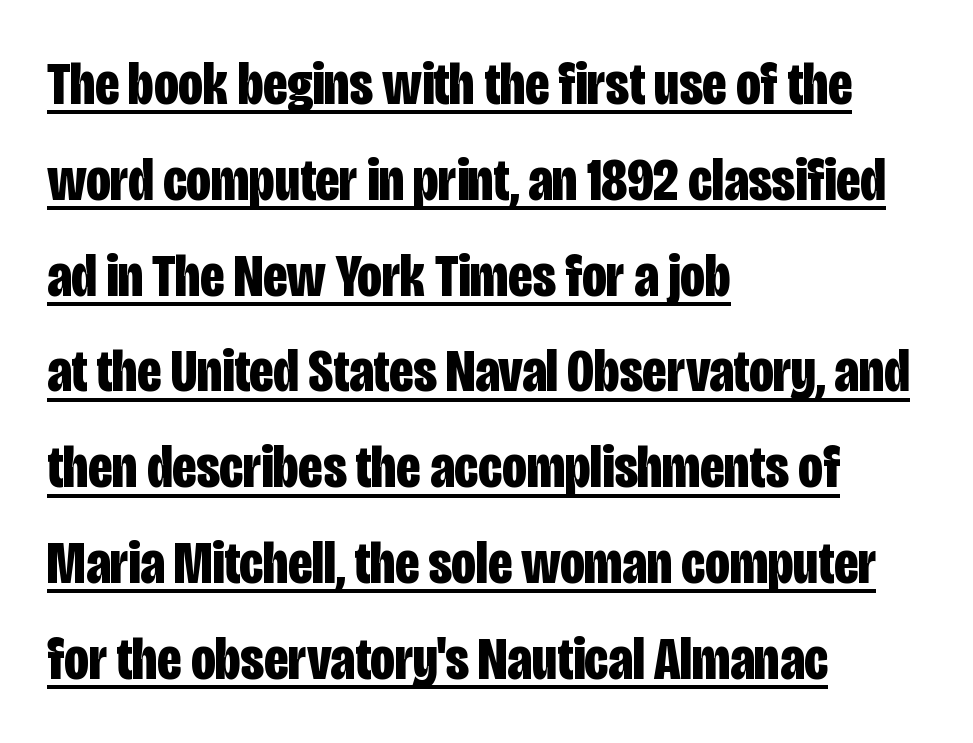
{"serif": "no", "italic": "no", "bold": "yes", "weight": "bold", "width": "condensed", "stroke_contrast": "low", "x_height": "large", "monospaced": "no", "underline": "yes", "align": "left", "line_spacing": "normal", "line_spacing_ratio": 1.57, "letter_spacing": "normal", "letter_spacing_em": 0.0, "glyph_px": 61}
